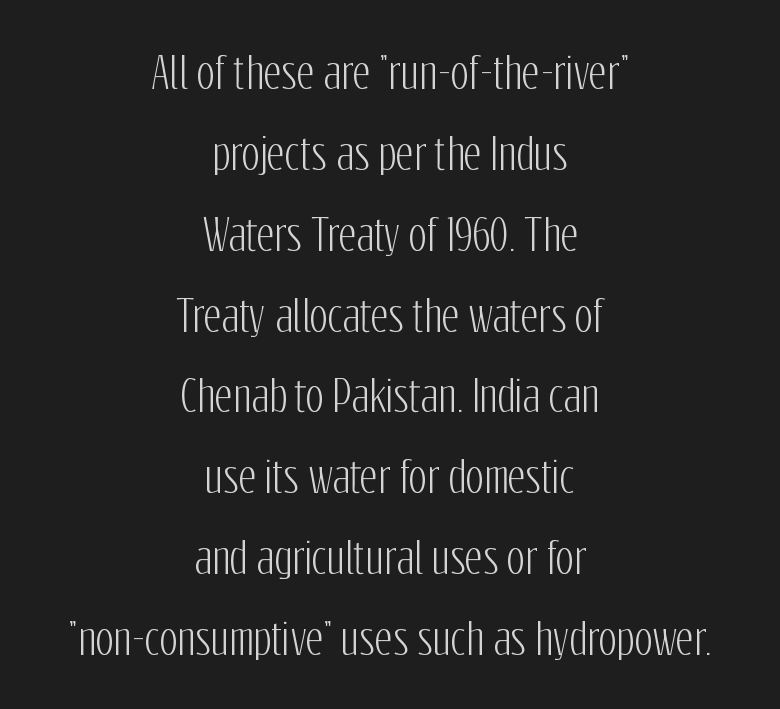
Style check: upright. Where is the straight margin? There isn't one; the lines are centered. Examine the stroke ends and you'll find no serifs. This sample uses plain, unmodified letter spacing. Bare-footed words on every line.
